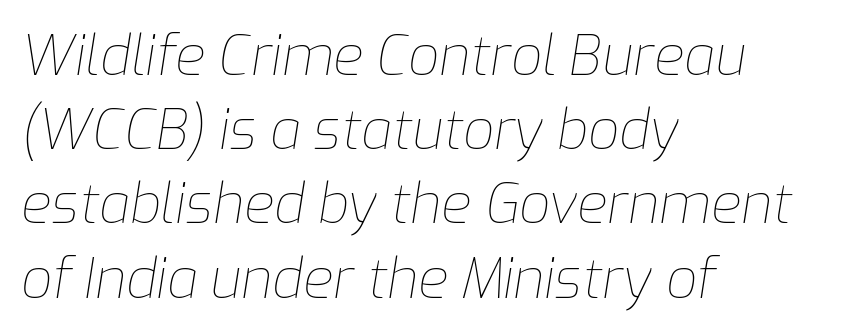
{"italic": "yes", "lean": "right", "slant_degrees": 9, "bold": "no", "weight": "thin", "width": "normal", "stroke_contrast": "low", "x_height": "medium", "monospaced": "no", "underline": "no", "align": "left", "line_spacing": "normal", "line_spacing_ratio": 1.35, "letter_spacing": "normal", "letter_spacing_em": 0.0, "glyph_px": 55}
